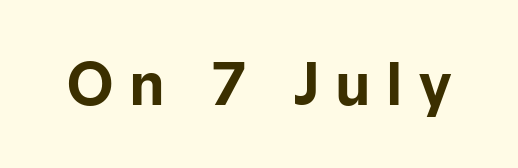
{"serif": "no", "italic": "no", "bold": "yes", "weight": "bold", "width": "normal", "stroke_contrast": "low", "x_height": "medium", "monospaced": "no", "underline": "no", "letter_spacing": "wide", "letter_spacing_em": 0.28, "glyph_px": 56}
